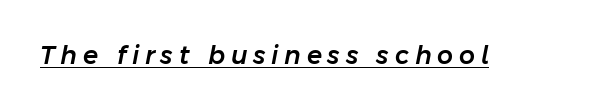
Q: Is the text italic (slanted)? A: Yes, it leans right by about 11 degrees.
Q: Is the text underlined? A: Yes.
Q: Is the spacing between letters normal or unusually wide? A: Unusually wide.
